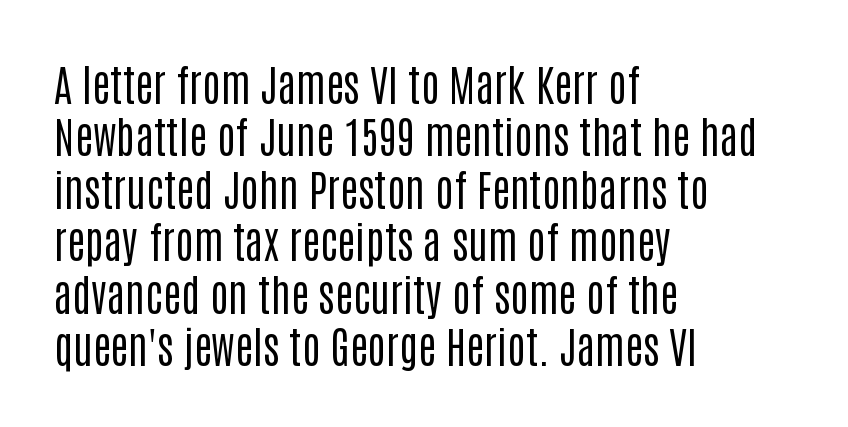
Q: Is the text bold? A: No.
Q: Is the text italic (slanted)? A: No, it is upright.
Q: Is the typeface a serif or a sans-serif typeface? A: Sans-serif.
Q: Is the text underlined? A: No.
Q: How is the paragraph aligned? A: Left-aligned.
Q: Is the spacing between letters normal or unusually wide? A: Normal.
Q: Width (condensed, normal, or wide)? A: Condensed.
Q: Stroke contrast? A: Low.
Q: x-height? A: Large.
Q: Monospaced? A: No.
